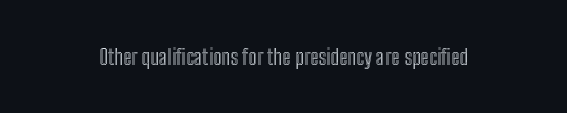
The image shows 22 px text type, upright; set normal letter spacing, not underlined.
